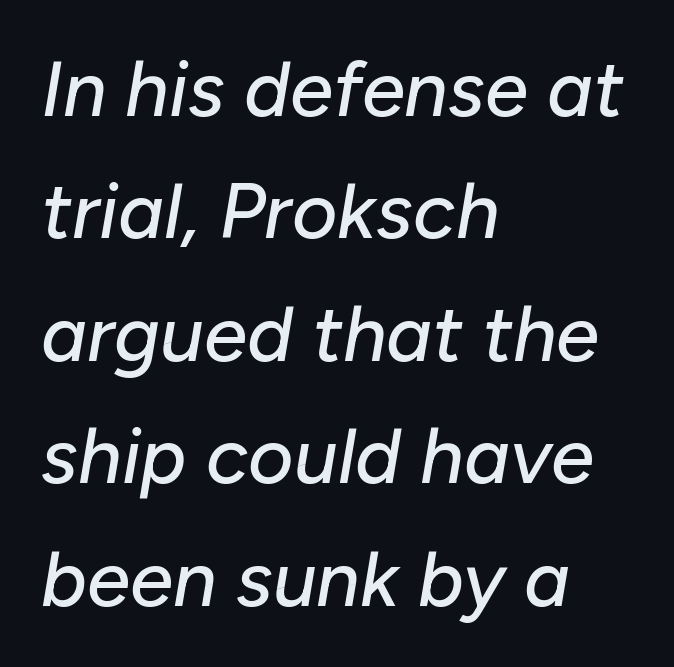
{"italic": "yes", "lean": "right", "slant_degrees": 10, "width": "normal", "stroke_contrast": "low", "x_height": "medium", "monospaced": "no", "underline": "no", "align": "left", "line_spacing": "normal", "line_spacing_ratio": 1.57, "letter_spacing": "normal", "letter_spacing_em": 0.0, "glyph_px": 78}
